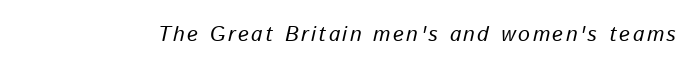
The image shows 21 px text type, italic (leaning right); set not underlined.
